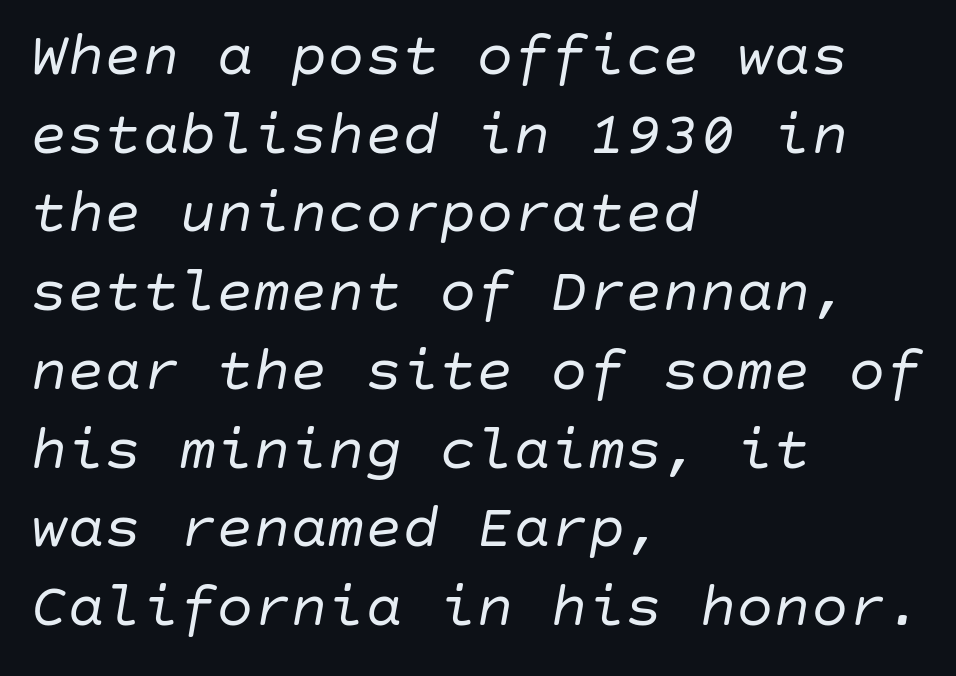
{"italic": "yes", "lean": "right", "slant_degrees": 10, "bold": "no", "weight": "regular", "width": "normal", "stroke_contrast": "low", "x_height": "large", "underline": "no", "align": "left", "line_spacing": "normal", "line_spacing_ratio": 1.27, "letter_spacing": "normal", "letter_spacing_em": 0.0, "glyph_px": 62}
